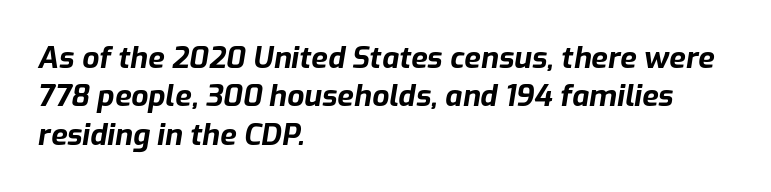
The horizontal fit of the characters is conventional and even. Is this a fixed-width face? No — the glyphs have proportional, varying widths. Rule under the text: the space is simply empty. Honestly, the row spacing looks completely unremarkable. These lines stack with their left ends in a neat column. Looking at the ascenders, they clearly lean.
